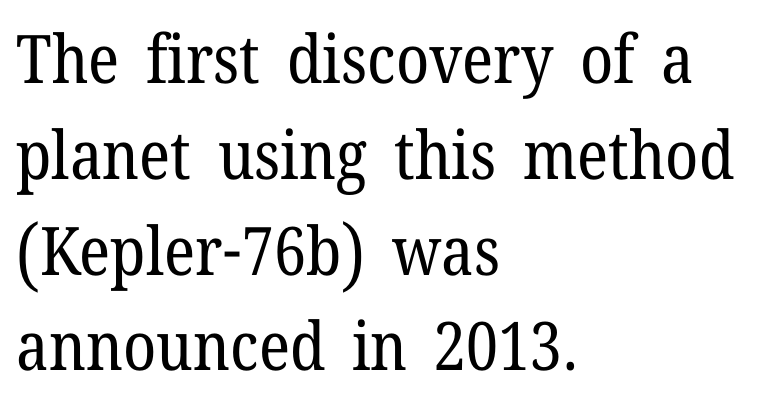
The image shows 67 px regular-weight serif type, upright; set left-aligned, normal line spacing (1.43x), normal letter spacing, not underlined; low stroke contrast and a medium x-height.
